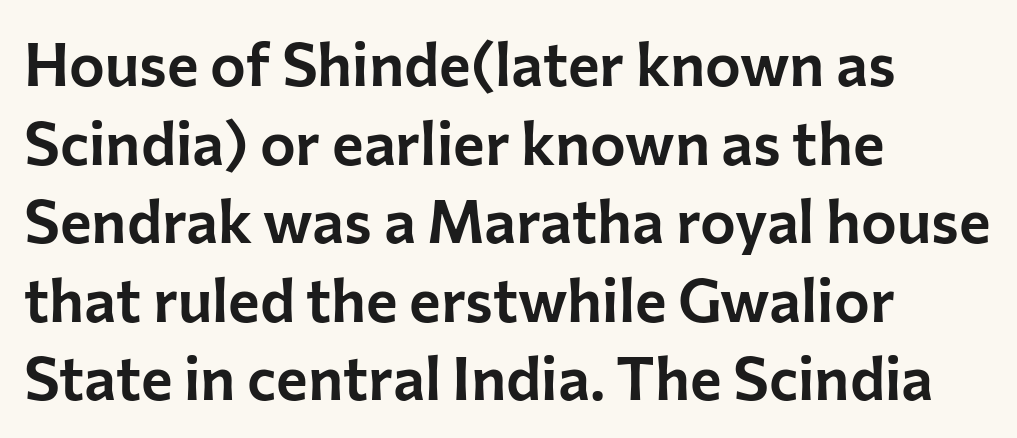
Q: Is the text italic (slanted)? A: No, it is upright.
Q: Is the typeface a serif or a sans-serif typeface? A: Sans-serif.
Q: Is the text underlined? A: No.
Q: How is the paragraph aligned? A: Left-aligned.
Q: Is the spacing between letters normal or unusually wide? A: Normal.
Q: Is the spacing between lines tight, normal or loose? A: Normal.
Q: Width (condensed, normal, or wide)? A: Normal.
Q: Stroke contrast? A: Low.
Q: x-height? A: Medium.
Q: Monospaced? A: No.
